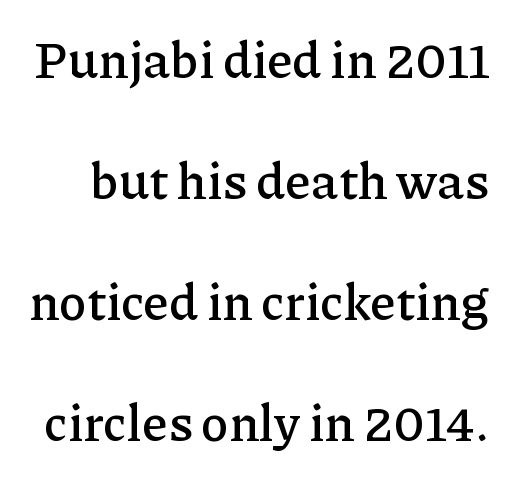
{"serif": "yes", "italic": "no", "width": "normal", "stroke_contrast": "low", "x_height": "medium", "monospaced": "no", "underline": "no", "line_spacing": "loose", "line_spacing_ratio": 2.37, "letter_spacing": "normal", "letter_spacing_em": 0.0, "glyph_px": 51}
